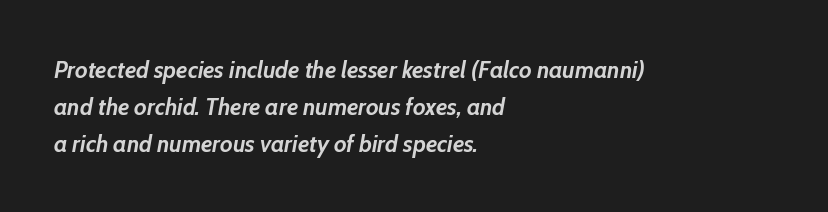
The image shows 24 px bold type, italic (leaning right); set left-aligned, normal line spacing (1.54x), normal letter spacing, not underlined.
